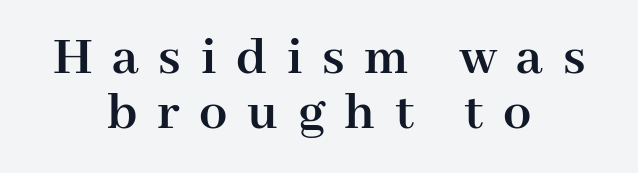
{"serif": "yes", "italic": "no", "bold": "yes", "weight": "semibold", "width": "normal", "stroke_contrast": "high", "x_height": "medium", "monospaced": "no", "underline": "no", "align": "center", "line_spacing": "tight", "line_spacing_ratio": 0.98, "letter_spacing": "wide", "letter_spacing_em": 0.35, "glyph_px": 56}
